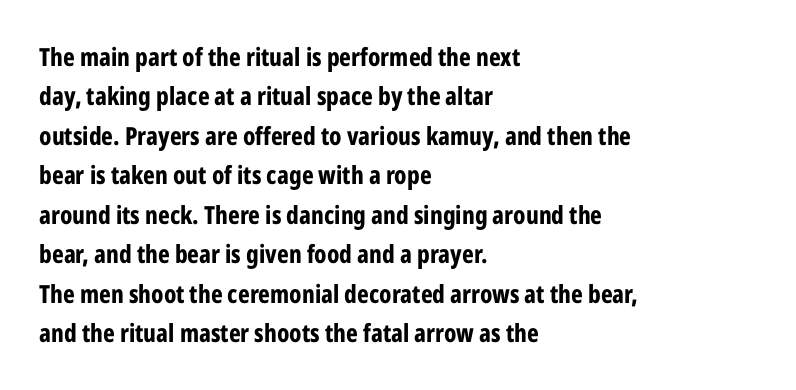
{"italic": "no", "bold": "yes", "underline": "no", "align": "left", "line_spacing": "normal", "line_spacing_ratio": 1.58, "letter_spacing": "normal", "letter_spacing_em": 0.0, "glyph_px": 25}
